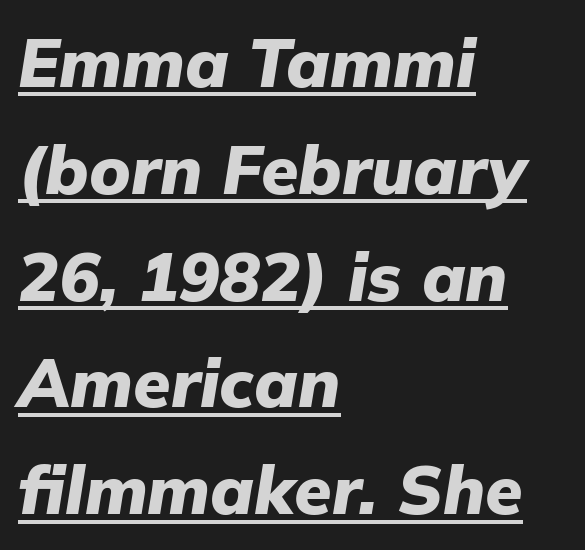
Each word holds together tightly as a unit, with standard inter-letter gaps. The rendering anchors every line to the left-hand side. Compared with an ordinary text face, these strokes are far heavier — a full bold. Do the characters align in a grid? No, the font is proportional.
